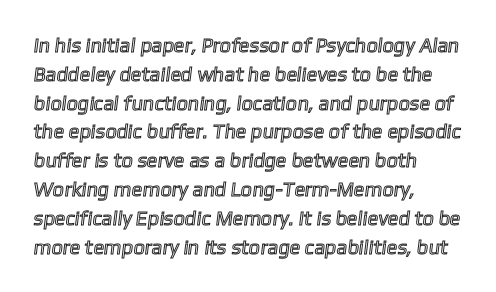
{"underline": "no", "align": "left", "line_spacing": "normal", "line_spacing_ratio": 1.44, "letter_spacing": "normal", "letter_spacing_em": 0.0, "glyph_px": 20}
